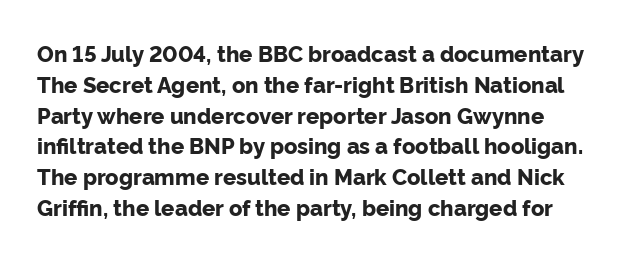
Q: Is the text bold? A: Yes.
Q: Is the text italic (slanted)? A: No, it is upright.
Q: Is the text underlined? A: No.
Q: How is the paragraph aligned? A: Left-aligned.
Q: Is the spacing between letters normal or unusually wide? A: Normal.
Q: Is the spacing between lines tight, normal or loose? A: Normal.
